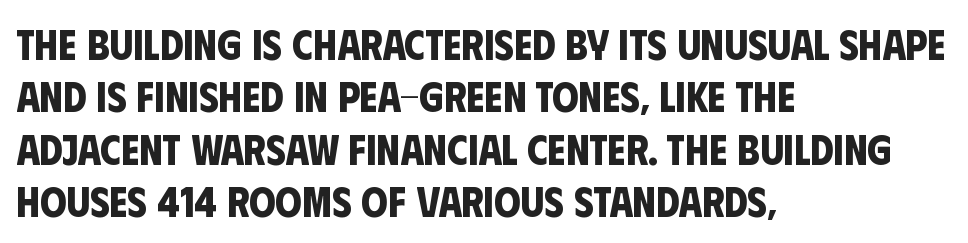
{"serif": "no", "bold": "yes", "weight": "bold", "width": "condensed", "stroke_contrast": "low", "x_height": "large", "monospaced": "no", "underline": "no", "align": "left", "line_spacing": "normal", "line_spacing_ratio": 1.25, "letter_spacing": "normal", "letter_spacing_em": 0.0, "glyph_px": 42}
